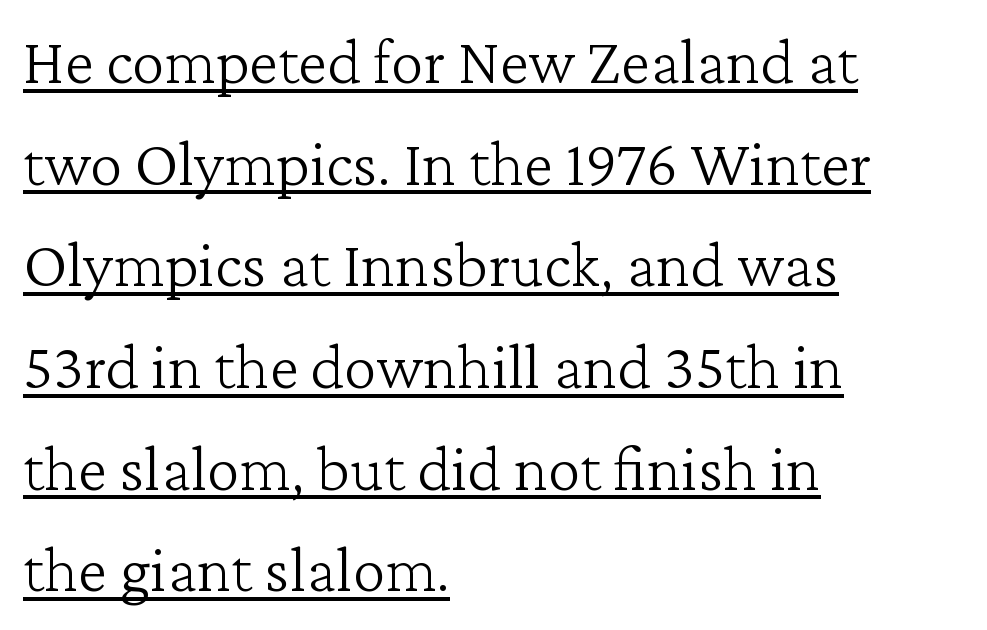
{"serif": "yes", "italic": "no", "bold": "no", "weight": "light", "width": "normal", "stroke_contrast": "low", "x_height": "medium", "monospaced": "no", "underline": "yes", "align": "left", "line_spacing": "normal", "line_spacing_ratio": 1.54, "letter_spacing": "normal", "letter_spacing_em": 0.0, "glyph_px": 66}
